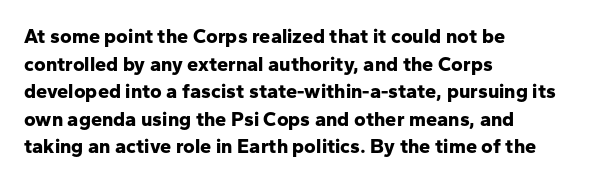
{"italic": "no", "bold": "yes", "underline": "no", "align": "left", "line_spacing": "normal", "line_spacing_ratio": 1.38, "letter_spacing": "normal", "letter_spacing_em": 0.0, "glyph_px": 20}
